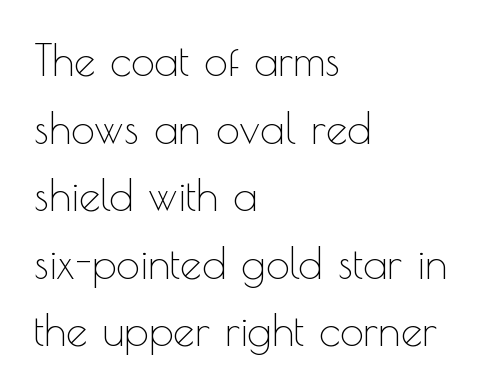
The image shows 43 px thin sans-serif type, upright; set left-aligned, normal line spacing (1.57x), normal letter spacing, not underlined; a small x-height.
